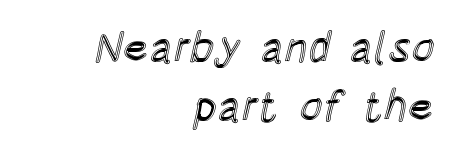
Just letters on the line, the space beneath them empty. The leading is moderate, giving the passage an even texture. Each word holds together tightly as a unit, with standard inter-letter gaps. This rendering uses right alignment, leaving the left contour irregular. Here the designer chose a conventional face with non-uniform glyph widths.
